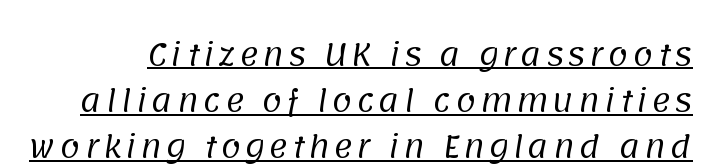
The rendering uses natural spacing where letterforms have individual widths. The designer left line spacing at the default. Stems here are at most as thick as an everyday book face. Stroke terminals: plain, sans-serif. Check the space under the baseline: a stroke is drawn there.
